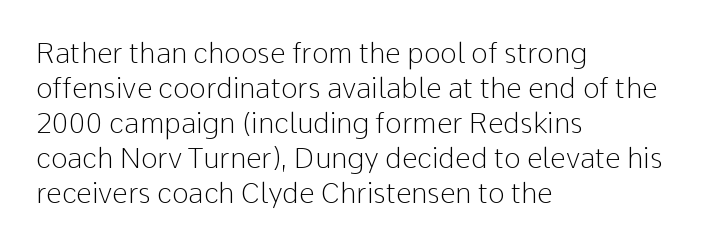
{"serif": "no", "italic": "no", "bold": "no", "weight": "light", "width": "normal", "stroke_contrast": "low", "x_height": "medium", "monospaced": "no", "underline": "no", "align": "left", "line_spacing": "normal", "line_spacing_ratio": 1.25, "letter_spacing": "normal", "letter_spacing_em": 0.0, "glyph_px": 28}
